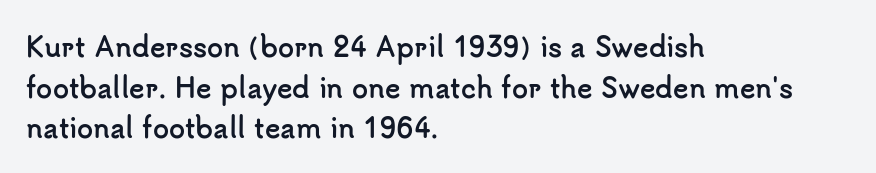
The image shows 26 px bold type, upright; set left-aligned, normal line spacing (1.56x), normal letter spacing, not underlined.
